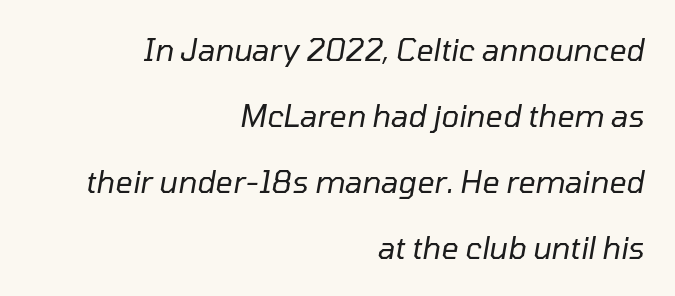
The image shows 30 px regular-weight type, italic (leaning right); set right-aligned, loose line spacing (2.2x), normal letter spacing, not underlined; low stroke contrast and a medium x-height.
